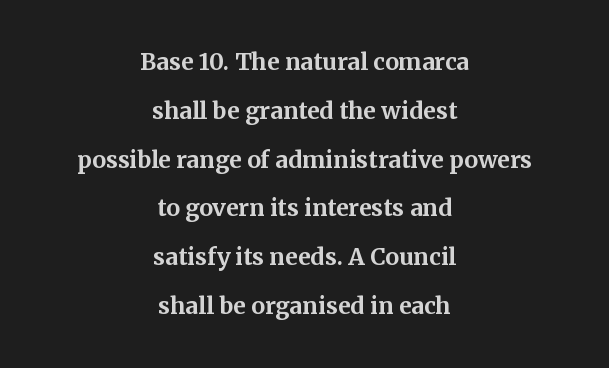
{"italic": "no", "bold": "yes", "underline": "no", "align": "center", "line_spacing": "loose", "line_spacing_ratio": 2.12, "letter_spacing": "normal", "letter_spacing_em": 0.0, "glyph_px": 23}
